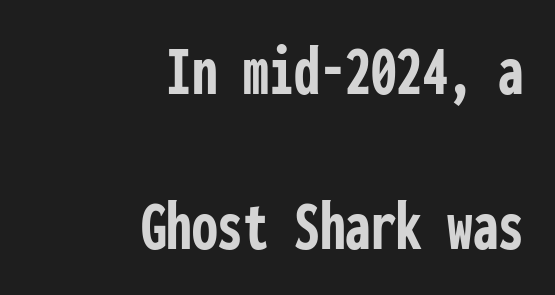
{"serif": "no", "italic": "no", "bold": "yes", "weight": "semibold", "width": "condensed", "stroke_contrast": "low", "x_height": "medium", "monospaced": "yes", "underline": "no", "align": "right", "line_spacing": "loose", "line_spacing_ratio": 2.13, "letter_spacing": "normal", "letter_spacing_em": 0.0, "glyph_px": 73}
